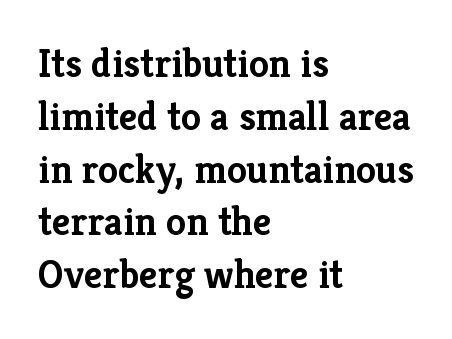
{"serif": "yes", "italic": "no", "bold": "yes", "weight": "semibold", "width": "normal", "stroke_contrast": "low", "x_height": "medium", "monospaced": "no", "underline": "no", "align": "left", "line_spacing": "normal", "line_spacing_ratio": 1.32, "letter_spacing": "normal", "letter_spacing_em": 0.0, "glyph_px": 40}
